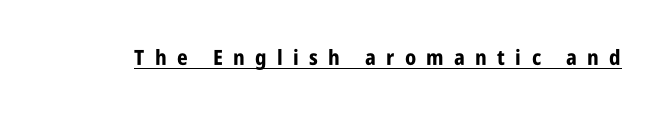
The image shows 21 px bold type, upright; set unusually wide letter spacing (+0.49 em), underlined.
